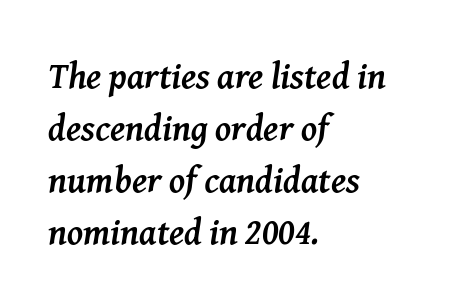
Q: Is the text bold? A: Yes.
Q: Is the text italic (slanted)? A: Yes, it leans right by about 8 degrees.
Q: Is the typeface a serif or a sans-serif typeface? A: Serif.
Q: Is the text underlined? A: No.
Q: How is the paragraph aligned? A: Left-aligned.
Q: Is the spacing between letters normal or unusually wide? A: Normal.
Q: Is the spacing between lines tight, normal or loose? A: Normal.
Q: Width (condensed, normal, or wide)? A: Normal.
Q: Stroke contrast? A: Medium.
Q: x-height? A: Medium.
Q: Monospaced? A: No.
